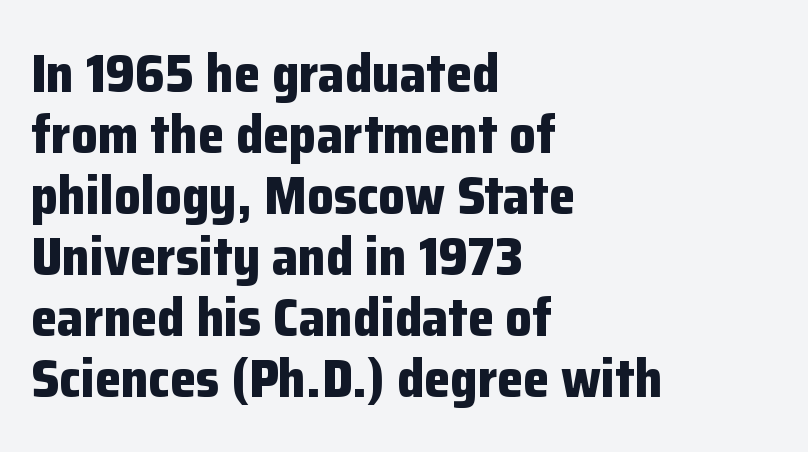
Q: Is the text bold? A: Yes.
Q: Is the text italic (slanted)? A: No, it is upright.
Q: Is the typeface a serif or a sans-serif typeface? A: Sans-serif.
Q: Is the text underlined? A: No.
Q: How is the paragraph aligned? A: Left-aligned.
Q: Is the spacing between letters normal or unusually wide? A: Normal.
Q: Is the spacing between lines tight, normal or loose? A: Tight.
Q: Width (condensed, normal, or wide)? A: Normal.
Q: Stroke contrast? A: Low.
Q: x-height? A: Medium.
Q: Monospaced? A: No.
